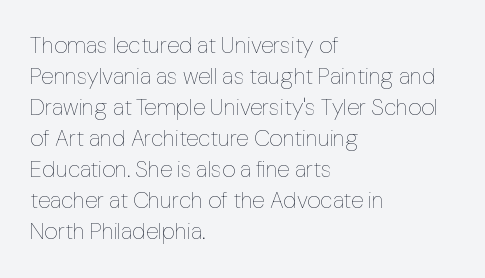
{"italic": "no", "bold": "no", "underline": "no", "align": "left", "line_spacing": "normal", "line_spacing_ratio": 1.35, "letter_spacing": "normal", "letter_spacing_em": 0.0, "glyph_px": 23}
